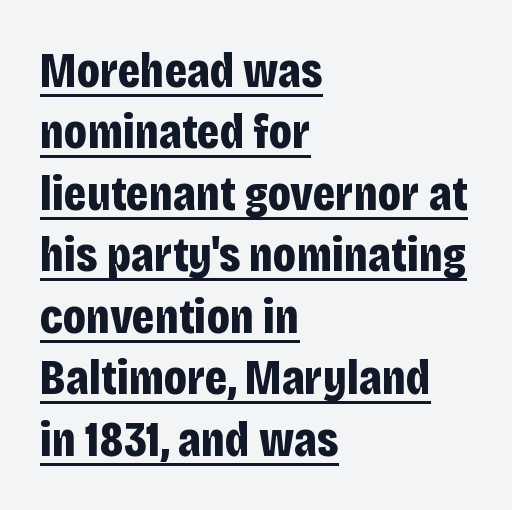
{"serif": "no", "italic": "no", "bold": "yes", "weight": "bold", "width": "condensed", "stroke_contrast": "low", "x_height": "large", "monospaced": "no", "underline": "yes", "align": "left", "line_spacing_ratio": 1.23, "letter_spacing": "normal", "letter_spacing_em": 0.0, "glyph_px": 50}
